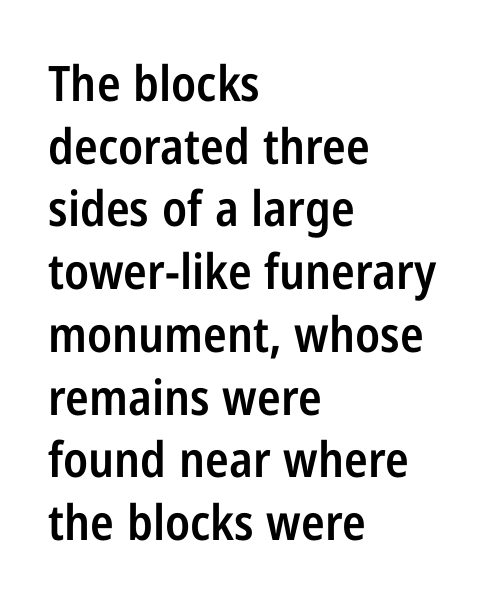
How are the letters spaced? Ordinarily, with no added tracking. This rendering features lettering with no underline. Interline gaps are of average width in this sample. The typesetter chose a ragged-right arrangement here.
